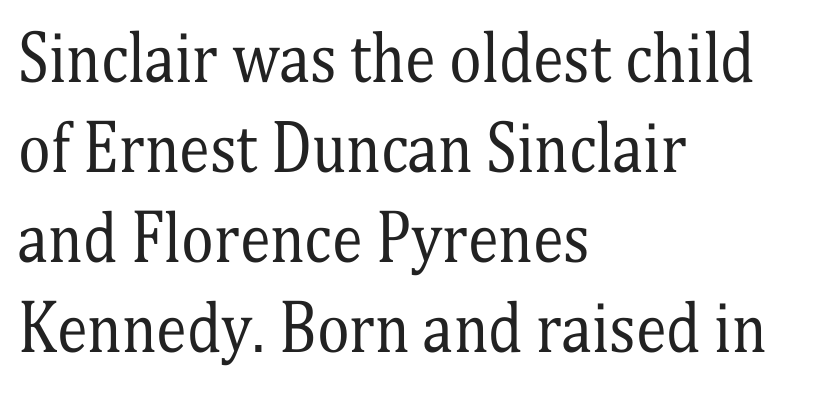
{"serif": "yes", "italic": "no", "bold": "no", "weight": "regular", "width": "condensed", "stroke_contrast": "medium", "x_height": "medium", "monospaced": "no", "underline": "no", "align": "left", "line_spacing": "normal", "line_spacing_ratio": 1.45, "letter_spacing": "normal", "letter_spacing_em": 0.0, "glyph_px": 62}
